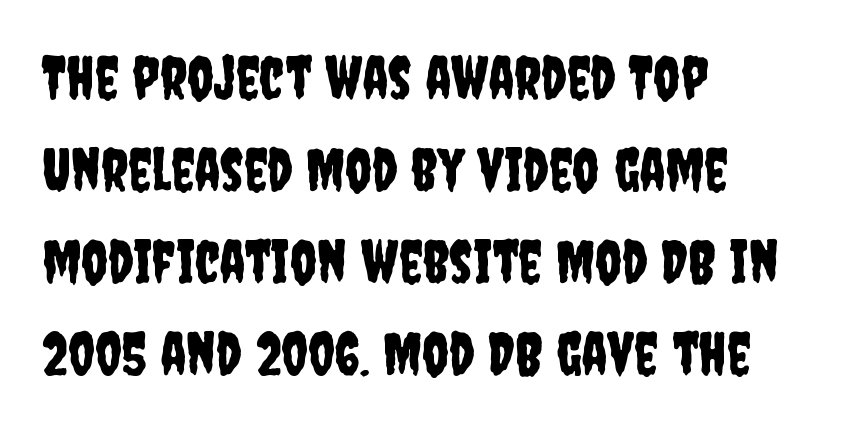
Each letter keeps its own natural width here, so spacing adapts to shape. Characters remain perfectly vertical along every line. Nobody touched the tracking dial on this one. Compared with typical paragraphs, the rows here are spaced about the same.
